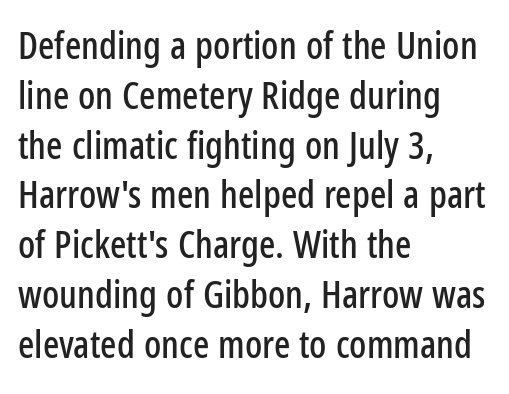
{"serif": "no", "italic": "no", "width": "condensed", "stroke_contrast": "low", "x_height": "medium", "monospaced": "no", "underline": "no", "align": "left", "line_spacing": "normal", "line_spacing_ratio": 1.31, "letter_spacing": "normal", "letter_spacing_em": 0.0, "glyph_px": 38}
